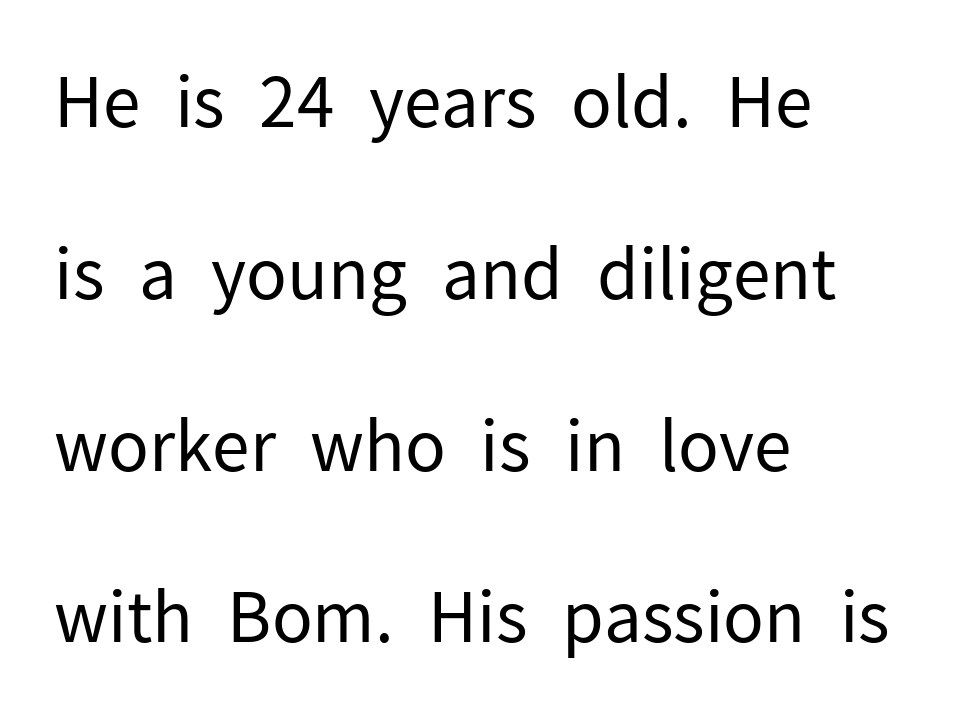
{"serif": "no", "italic": "no", "bold": "no", "weight": "regular", "width": "normal", "stroke_contrast": "low", "x_height": "medium", "monospaced": "no", "underline": "no", "align": "left", "line_spacing": "loose", "line_spacing_ratio": 2.49, "letter_spacing": "normal", "letter_spacing_em": 0.0, "glyph_px": 69}
